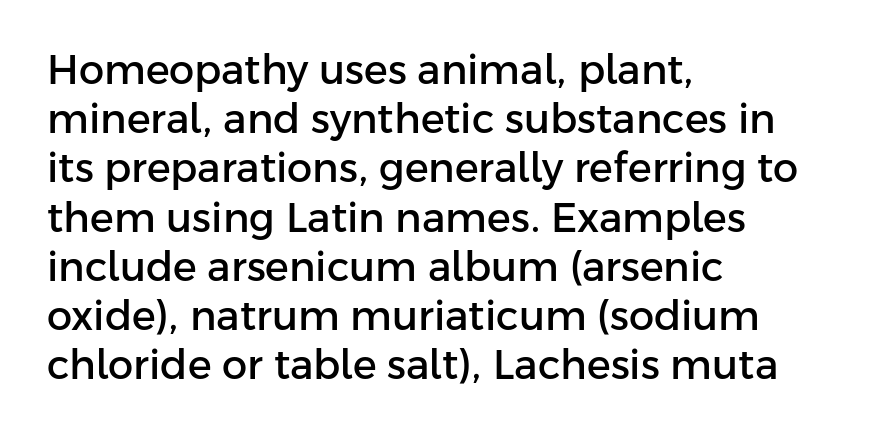
The image shows 40 px sans-serif type, upright; set left-aligned, line spacing 1.23x, normal letter spacing, not underlined; low stroke contrast and a medium x-height.
